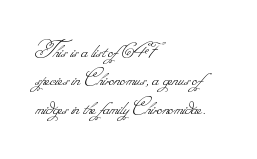
The image shows 25 px text type; set left-aligned, tight line spacing (1.14x), normal letter spacing, not underlined.
